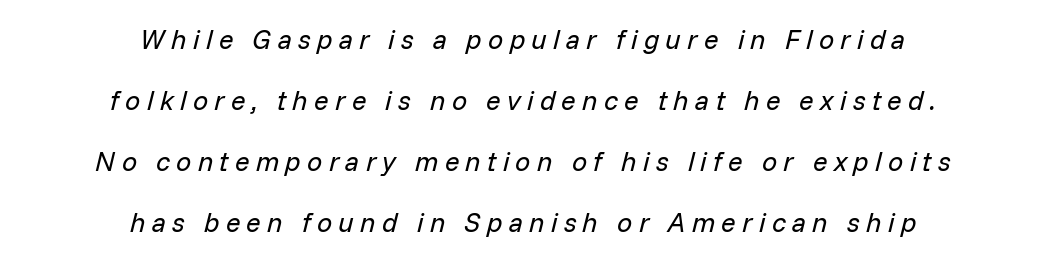
{"italic": "yes", "lean": "right", "slant_degrees": 14, "bold": "no", "underline": "no", "align": "center", "line_spacing": "loose", "line_spacing_ratio": 2.26, "letter_spacing": "wide", "letter_spacing_em": 0.23, "glyph_px": 27}
